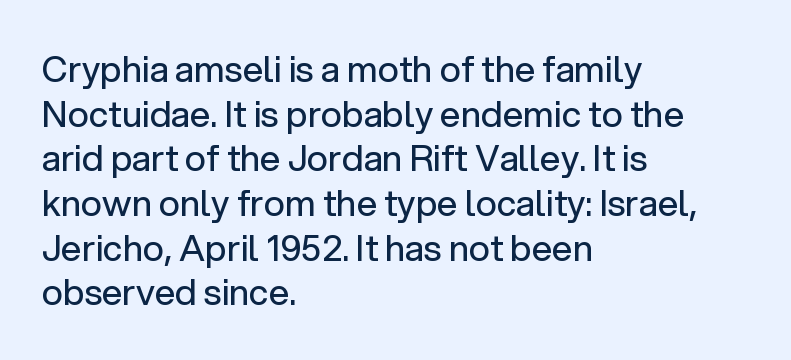
Observe the absence of serifs on each vertical stroke in this sample. The tracking reads as untouched default to a designer's eye. Each stroke keeps to a modest, everyday thickness or less. These lines stack with their left ends in a neat column. Unlike italic type, these characters show no tilt at all.
